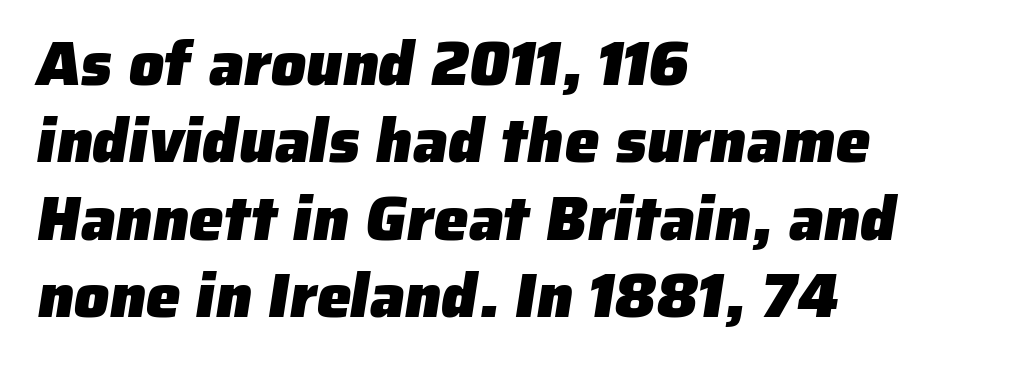
The image shows 62 px heavy sans-serif type; set left-aligned, normal line spacing (1.25x), normal letter spacing, not underlined; low stroke contrast and a medium x-height.
